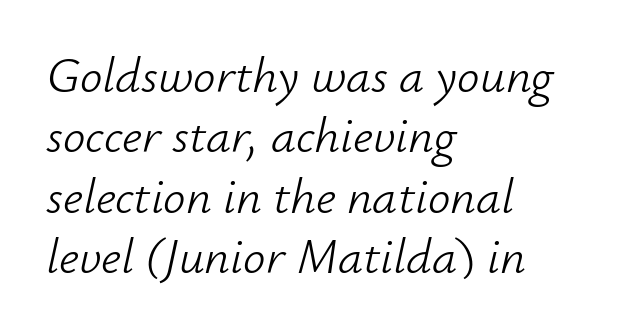
The image shows 50 px light type, italic (leaning right); set left-aligned, line spacing 1.21x, normal letter spacing, not underlined; low stroke contrast and a small x-height.
